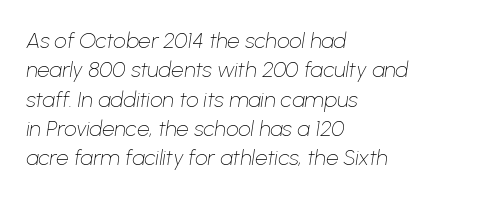
The type is set solid horizontally, with unmodified tracking. Is there much room between lines? A standard amount, neither cramped nor airy. The characters are drawn with everyday or finer stroke widths. Emphasis-style slanted type is in use. Beneath every word, the page is bare. The passage is arranged the way most books set body copy — flush left.
